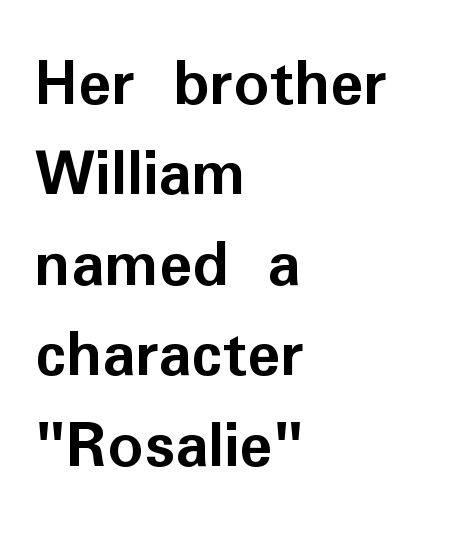
{"serif": "no", "italic": "no", "bold": "yes", "weight": "semibold", "width": "normal", "stroke_contrast": "low", "x_height": "medium", "monospaced": "no", "underline": "no", "align": "left", "line_spacing": "normal", "line_spacing_ratio": 1.31, "letter_spacing": "normal", "letter_spacing_em": 0.0, "glyph_px": 69}
